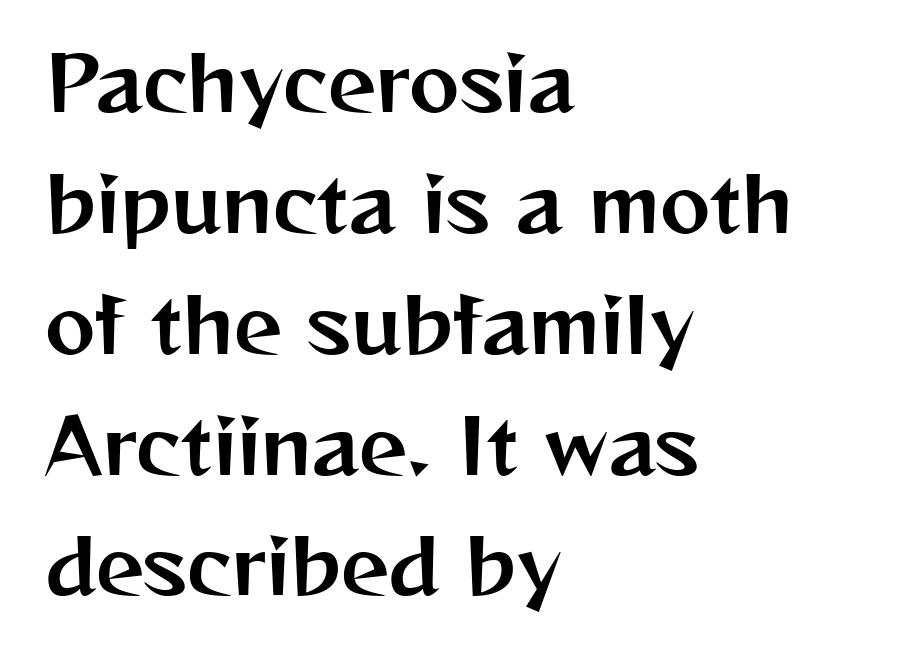
All the whitespace from short lines collects on the right. The words here are not underlined. Normally led — the rows are evenly, conventionally spaced. Students, note that the glyphs here touch the page at normal intervals. Serifs: no, the terminals of the letterforms are clean. The rendering uses natural spacing where letterforms have individual widths.
